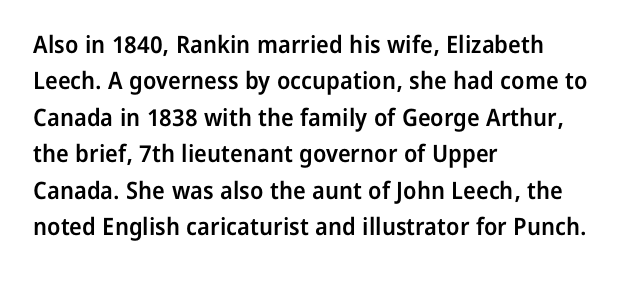
{"italic": "no", "bold": "semi", "underline": "no", "align": "left", "line_spacing": "normal", "line_spacing_ratio": 1.52, "letter_spacing": "normal", "letter_spacing_em": 0.0, "glyph_px": 24}
